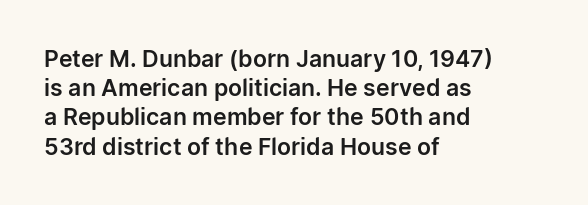
{"italic": "no", "underline": "no", "align": "left", "line_spacing": "normal", "line_spacing_ratio": 1.27, "letter_spacing": "normal", "letter_spacing_em": 0.0, "glyph_px": 23}
